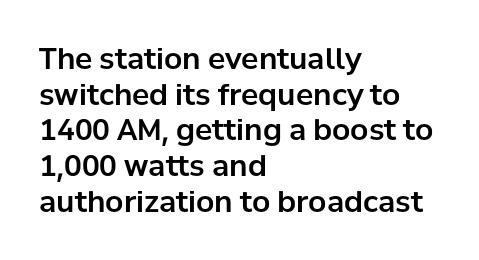
Leftover space on each line is placed entirely after the last word. A sans-serif font was chosen for this passage. Plain, unruled lines of type. The rendering uses natural spacing where letterforms have individual widths. This is the regular roman posture of the typeface.
